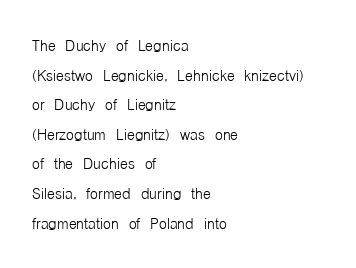
The image shows 20 px text type, upright; set left-aligned, normal line spacing (1.48x), normal letter spacing, not underlined.
